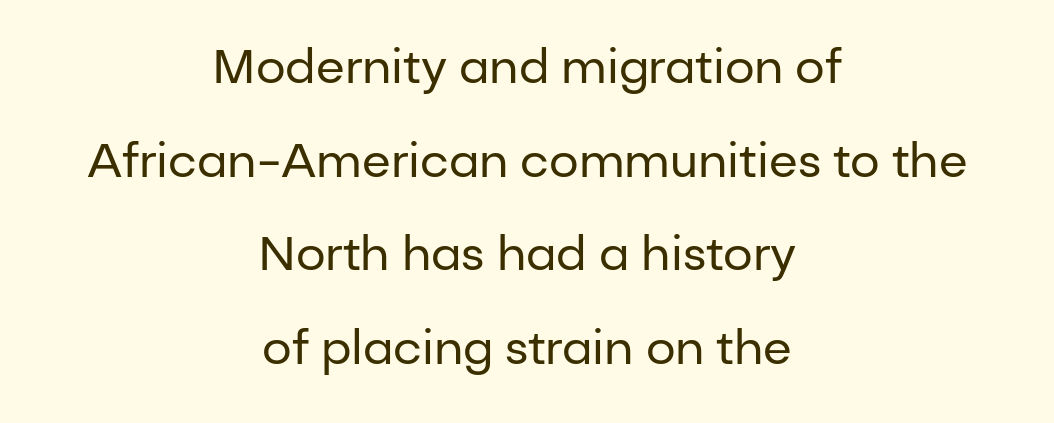
Q: Is the text bold? A: No.
Q: Is the text italic (slanted)? A: No, it is upright.
Q: Is the typeface a serif or a sans-serif typeface? A: Sans-serif.
Q: Is the text underlined? A: No.
Q: How is the paragraph aligned? A: Centered.
Q: Is the spacing between letters normal or unusually wide? A: Normal.
Q: Is the spacing between lines tight, normal or loose? A: Loose.
Q: Width (condensed, normal, or wide)? A: Normal.
Q: Stroke contrast? A: Low.
Q: x-height? A: Medium.
Q: Monospaced? A: No.
